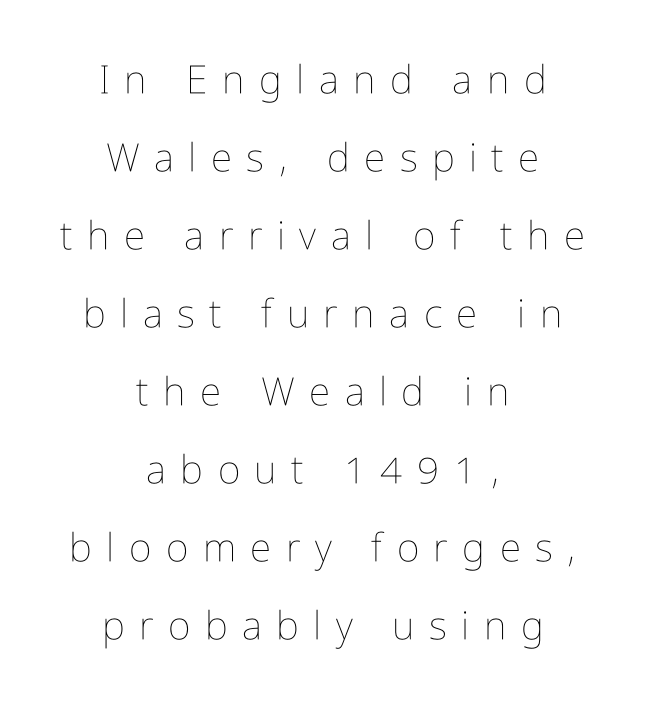
{"italic": "no", "bold": "no", "weight": "thin", "width": "condensed", "stroke_contrast": "low", "x_height": "medium", "monospaced": "no", "underline": "no", "align": "center", "line_spacing": "loose", "line_spacing_ratio": 2.0, "letter_spacing": "wide", "letter_spacing_em": 0.37, "glyph_px": 39}
